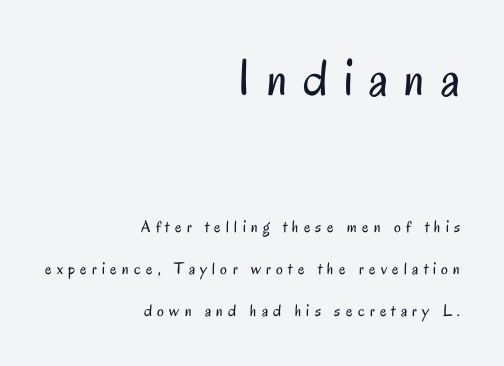
Unlike a traditional serif, this face leaves its strokes unadorned. Does the copy run flush right? Yes — the right margin is perfectly even. The horizontal fit of the characters is loose and conspicuously gappy. These glyphs show unthickened strokes, regular width or finer. Unmarked baselines from the first word to the last. The letters stand upright; this is a roman face.
